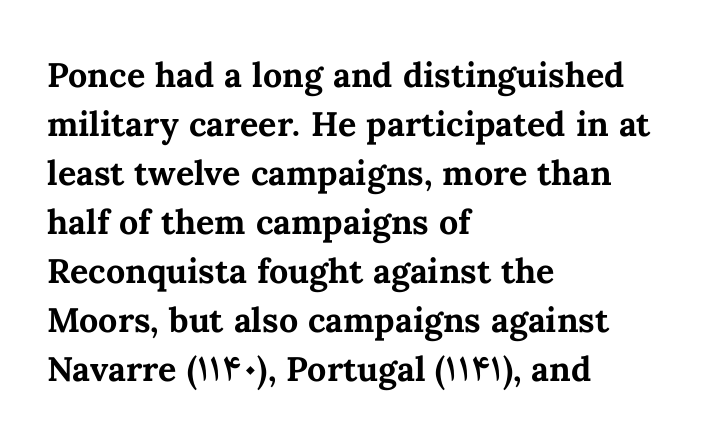
The image shows 34 px bold type, upright; set left-aligned, normal line spacing (1.44x), normal letter spacing, not underlined; medium stroke contrast and a medium x-height.
